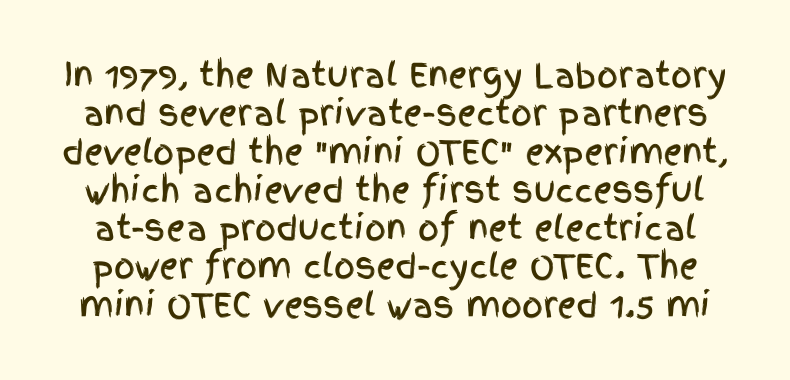
{"serif": "no", "italic": "no", "width": "condensed", "x_height": "large", "monospaced": "no", "underline": "no", "line_spacing_ratio": 1.16, "letter_spacing": "normal", "letter_spacing_em": 0.0, "glyph_px": 33}
